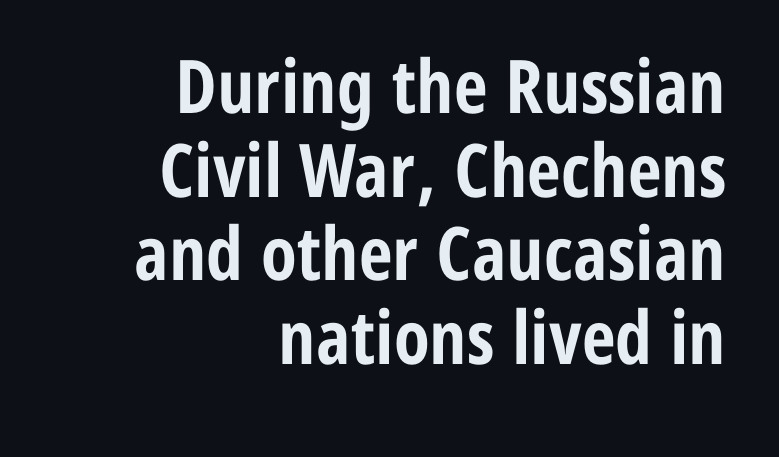
Q: Is the text bold? A: Yes.
Q: Is the text italic (slanted)? A: No, it is upright.
Q: Is the typeface a serif or a sans-serif typeface? A: Sans-serif.
Q: Is the text underlined? A: No.
Q: How is the paragraph aligned? A: Right-aligned.
Q: Is the spacing between letters normal or unusually wide? A: Normal.
Q: Is the spacing between lines tight, normal or loose? A: Tight.
Q: Width (condensed, normal, or wide)? A: Condensed.
Q: Stroke contrast? A: Low.
Q: x-height? A: Medium.
Q: Monospaced? A: No.
